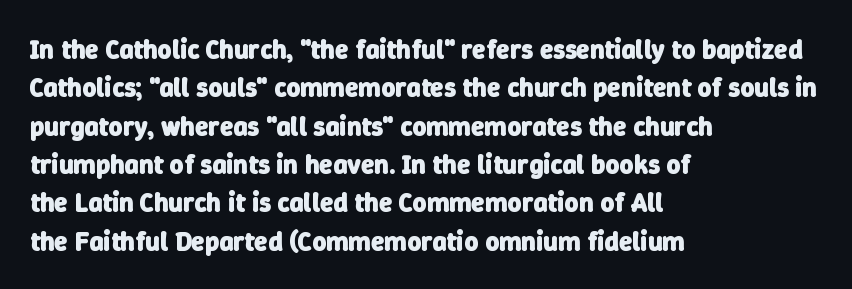
{"bold": "yes", "underline": "no", "align": "left", "line_spacing": "normal", "line_spacing_ratio": 1.42, "letter_spacing": "normal", "letter_spacing_em": 0.0, "glyph_px": 27}
